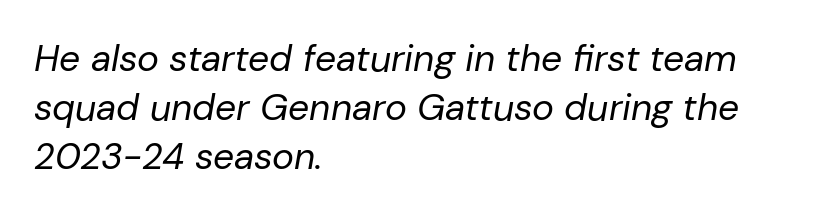
Q: Is the text bold? A: No.
Q: Is the text italic (slanted)? A: Yes, it leans right by about 10 degrees.
Q: Is the text underlined? A: No.
Q: How is the paragraph aligned? A: Left-aligned.
Q: Is the spacing between letters normal or unusually wide? A: Normal.
Q: Is the spacing between lines tight, normal or loose? A: Normal.
Q: Width (condensed, normal, or wide)? A: Normal.
Q: Stroke contrast? A: Low.
Q: x-height? A: Medium.
Q: Monospaced? A: No.
